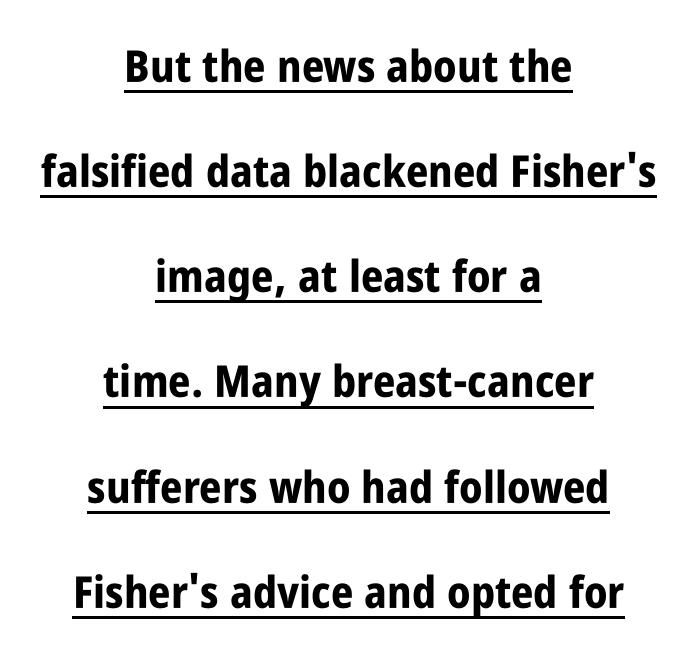
The image shows 44 px bold, condensed sans-serif type, upright; set centered, loose line spacing (2.39x), normal letter spacing, underlined; low stroke contrast and a large x-height.
